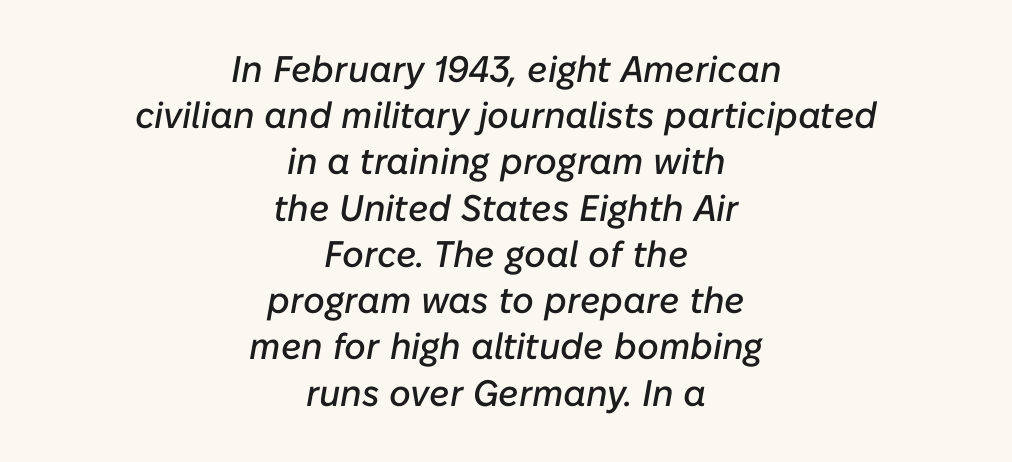
{"italic": "yes", "lean": "right", "slant_degrees": 10, "width": "normal", "stroke_contrast": "low", "x_height": "medium", "monospaced": "no", "underline": "no", "align": "center", "line_spacing": "normal", "line_spacing_ratio": 1.25, "letter_spacing": "normal", "letter_spacing_em": 0.0, "glyph_px": 37}
